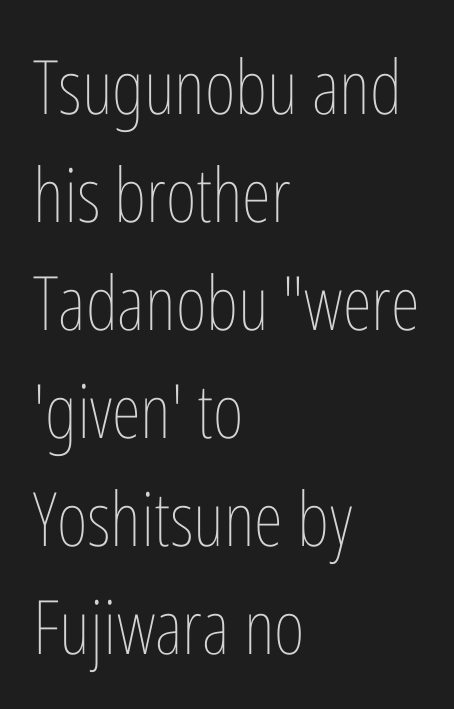
Q: Is the text bold? A: No.
Q: Is the text italic (slanted)? A: No, it is upright.
Q: Is the text underlined? A: No.
Q: How is the paragraph aligned? A: Left-aligned.
Q: Is the spacing between letters normal or unusually wide? A: Normal.
Q: Is the spacing between lines tight, normal or loose? A: Normal.
Q: Width (condensed, normal, or wide)? A: Condensed.
Q: Stroke contrast? A: Low.
Q: x-height? A: Medium.
Q: Monospaced? A: No.
